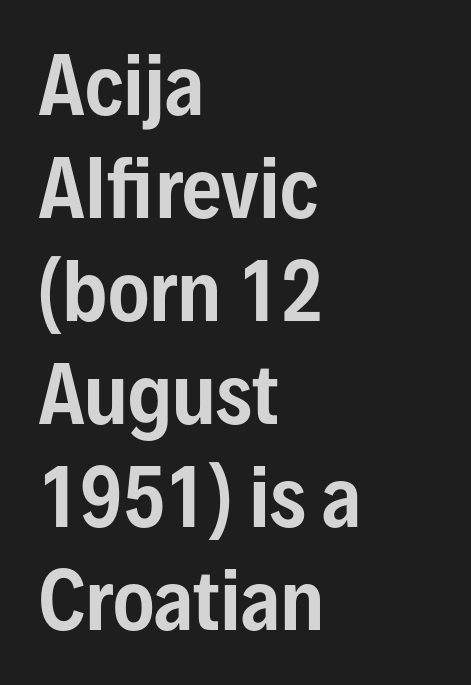
The font family rendered here belongs to the sans-serif group. In terms of leading, this rendering sits right in the middle. Look at the tracking — it's just the regular setting, nothing added. Words float on clear page, feet unadorned.
